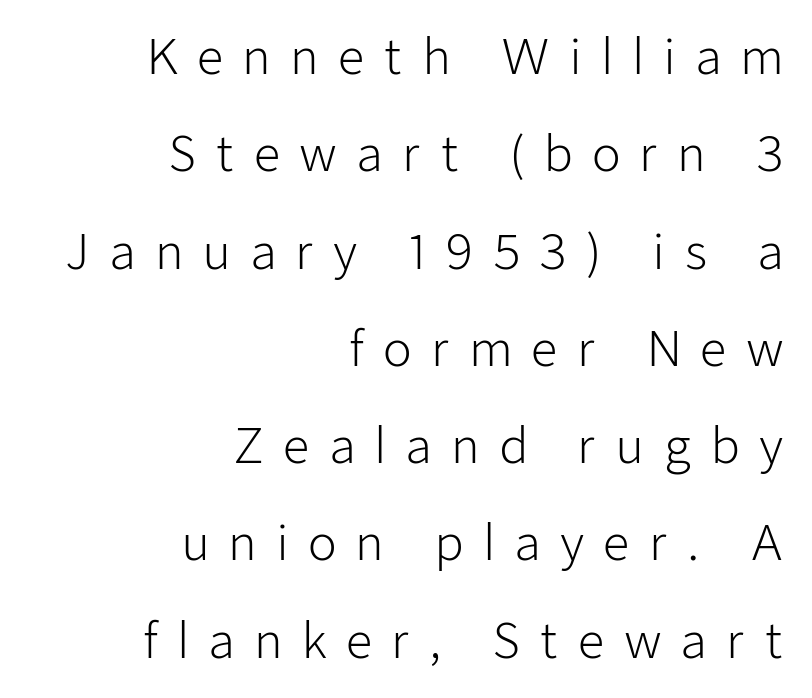
The image shows 47 px light sans-serif type, upright; set right-aligned, loose line spacing (2.07x), unusually wide letter spacing (+0.4 em), not underlined; low stroke contrast and a medium x-height.
